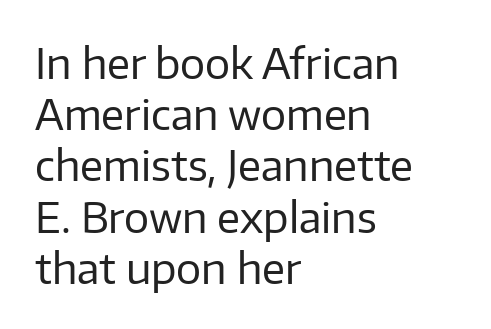
Q: Is the text bold? A: No.
Q: Is the text italic (slanted)? A: No, it is upright.
Q: Is the typeface a serif or a sans-serif typeface? A: Sans-serif.
Q: Is the text underlined? A: No.
Q: How is the paragraph aligned? A: Left-aligned.
Q: Is the spacing between letters normal or unusually wide? A: Normal.
Q: Width (condensed, normal, or wide)? A: Normal.
Q: Stroke contrast? A: Low.
Q: x-height? A: Medium.
Q: Monospaced? A: No.
